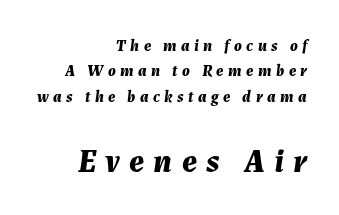
{"italic": "yes", "lean": "right", "slant_degrees": 7, "bold": "yes", "weight": "bold", "width": "normal", "stroke_contrast": "medium", "x_height": "medium", "monospaced": "no", "underline": "no", "align": "right", "line_spacing": "normal", "line_spacing_ratio": 1.58, "letter_spacing": "wide", "letter_spacing_em": 0.28, "larger_block": "second", "size_ratio": 2.06, "glyph_px": 33}
